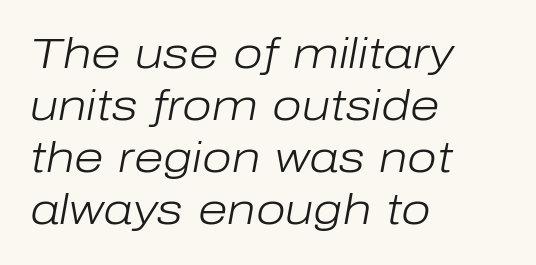
The image shows 43 px light type, italic (leaning right); set left-aligned, line spacing 1.21x, normal letter spacing, not underlined; low stroke contrast and a medium x-height.
